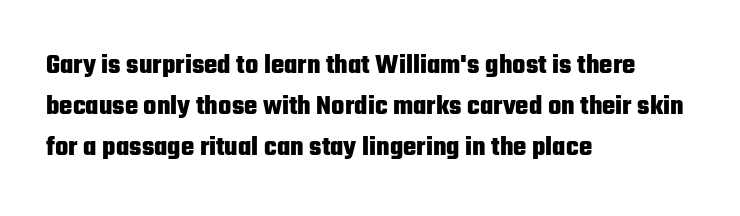
Q: Is the text bold? A: Yes.
Q: Is the text italic (slanted)? A: No, it is upright.
Q: Is the typeface a serif or a sans-serif typeface? A: Sans-serif.
Q: Is the text underlined? A: No.
Q: How is the paragraph aligned? A: Left-aligned.
Q: Is the spacing between letters normal or unusually wide? A: Normal.
Q: Is the spacing between lines tight, normal or loose? A: Normal.
Q: Width (condensed, normal, or wide)? A: Condensed.
Q: Stroke contrast? A: Low.
Q: x-height? A: Medium.
Q: Monospaced? A: No.
